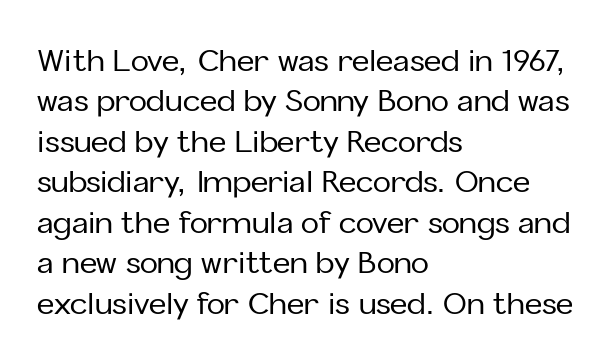
Q: Is the text italic (slanted)? A: No, it is upright.
Q: Is the typeface a serif or a sans-serif typeface? A: Sans-serif.
Q: Is the text underlined? A: No.
Q: How is the paragraph aligned? A: Left-aligned.
Q: Is the spacing between letters normal or unusually wide? A: Normal.
Q: Is the spacing between lines tight, normal or loose? A: Normal.
Q: Width (condensed, normal, or wide)? A: Normal.
Q: Stroke contrast? A: Low.
Q: x-height? A: Medium.
Q: Monospaced? A: No.
